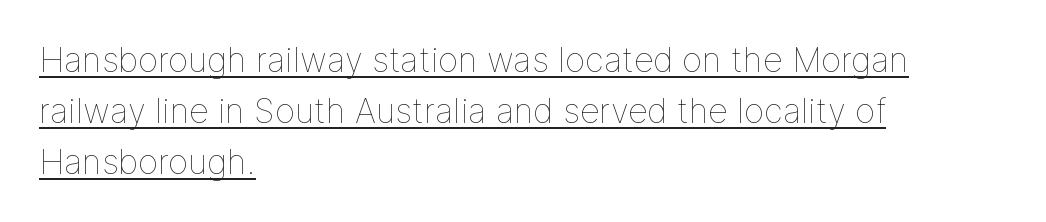
The image shows 34 px thin type, upright; set left-aligned, normal line spacing (1.5x), normal letter spacing, underlined; low stroke contrast and a medium x-height.
